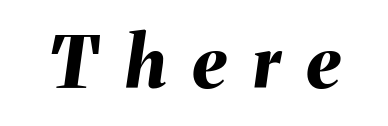
{"italic": "yes", "lean": "right", "slant_degrees": 8, "bold": "yes", "weight": "bold", "width": "normal", "stroke_contrast": "medium", "x_height": "medium", "monospaced": "no", "underline": "no", "letter_spacing": "wide", "letter_spacing_em": 0.38, "glyph_px": 71}
